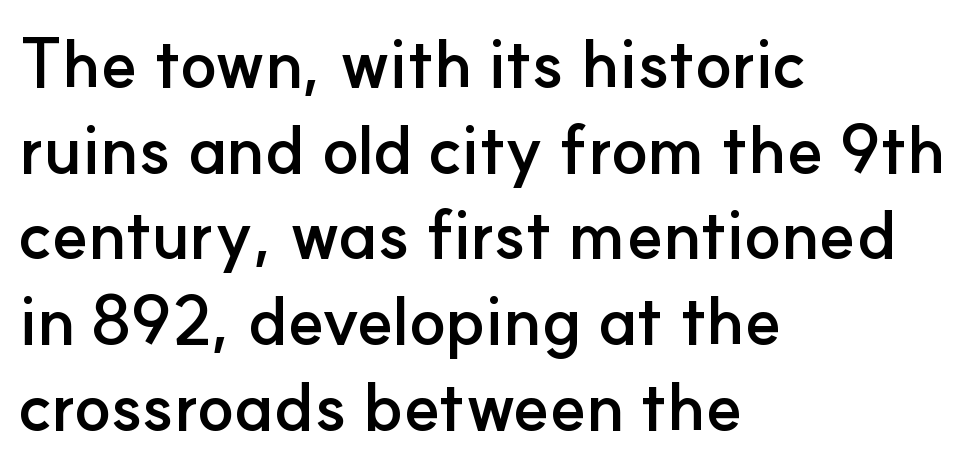
Q: Is the text bold? A: Yes.
Q: Is the text italic (slanted)? A: No, it is upright.
Q: Is the typeface a serif or a sans-serif typeface? A: Sans-serif.
Q: Is the text underlined? A: No.
Q: How is the paragraph aligned? A: Left-aligned.
Q: Is the spacing between letters normal or unusually wide? A: Normal.
Q: Is the spacing between lines tight, normal or loose? A: Normal.
Q: Width (condensed, normal, or wide)? A: Normal.
Q: Stroke contrast? A: Low.
Q: x-height? A: Small.
Q: Monospaced? A: No.
